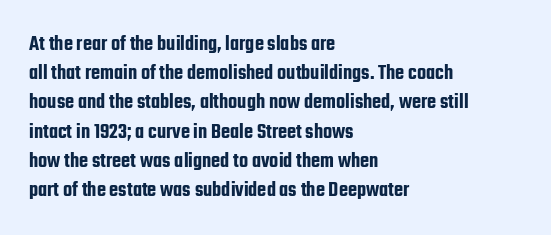
Each word holds together tightly as a unit, with standard inter-letter gaps. Left-aligned paragraph, ragged on the right. The vertical gap from one line to the next is medium. Nope, not italic — everything's standing straight. Check the space under the baseline: it is left empty.
